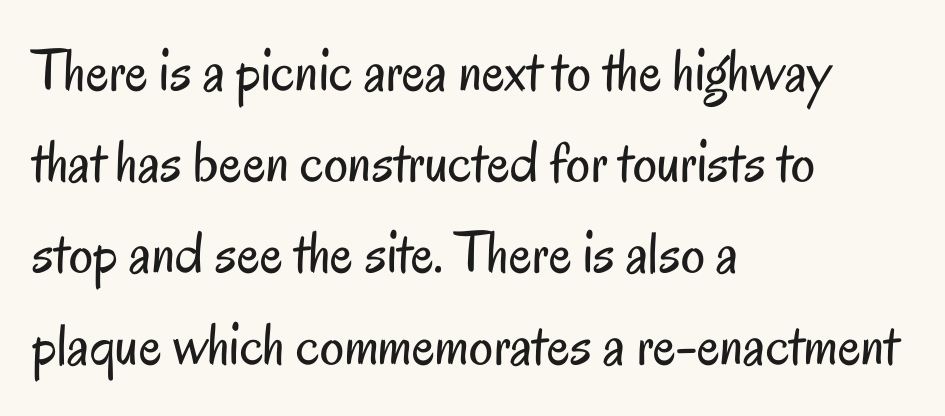
{"serif": "no", "italic": "no", "bold": "no", "weight": "regular", "width": "condensed", "stroke_contrast": "low", "x_height": "small", "monospaced": "no", "underline": "no", "align": "left", "line_spacing": "normal", "line_spacing_ratio": 1.52, "letter_spacing": "normal", "letter_spacing_em": 0.0, "glyph_px": 60}
